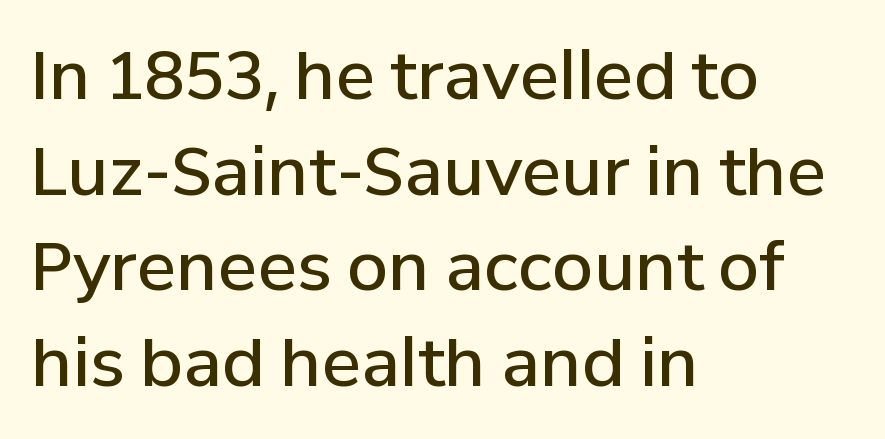
In terms of posture, this sample is upright. Line starts are locked; line ends wander. This rendering features lettering with no underline. The lines sit at an ordinary, default distance from one another. As a designer I'd log this as weight 600, semibold. Think of a printed novel: that variable character pitch is what you see here.
